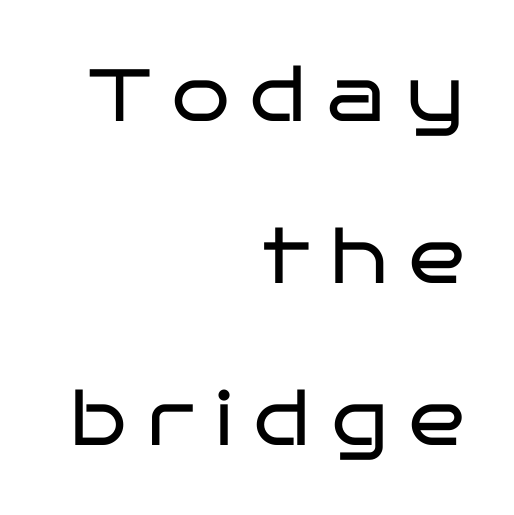
Q: Is the text bold? A: No.
Q: Is the text italic (slanted)? A: No, it is upright.
Q: Is the typeface a serif or a sans-serif typeface? A: Sans-serif.
Q: Is the text underlined? A: No.
Q: How is the paragraph aligned? A: Right-aligned.
Q: Is the spacing between letters normal or unusually wide? A: Unusually wide.
Q: Is the spacing between lines tight, normal or loose? A: Loose.
Q: Width (condensed, normal, or wide)? A: Wide.
Q: Stroke contrast? A: Low.
Q: x-height? A: Large.
Q: Monospaced? A: No.
